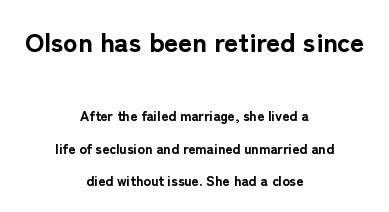
{"italic": "no", "bold": "yes", "underline": "no", "align": "center", "line_spacing": "loose", "line_spacing_ratio": 2.32, "letter_spacing": "normal", "letter_spacing_em": 0.0, "larger_block": "first", "size_ratio": 1.93, "glyph_px": 27}
